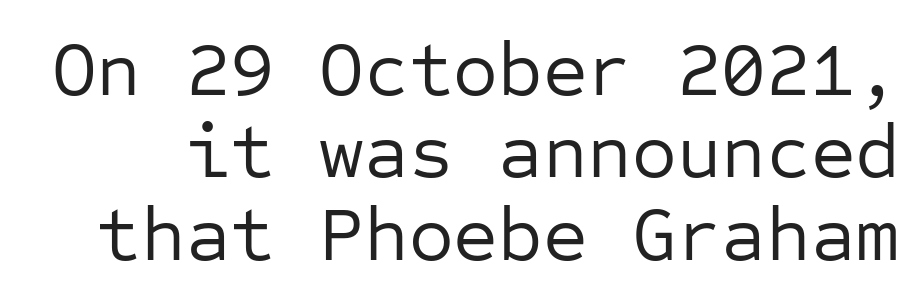
Q: Is the text bold? A: No.
Q: Is the text italic (slanted)? A: No, it is upright.
Q: Is the typeface a serif or a sans-serif typeface? A: Sans-serif.
Q: Is the text underlined? A: No.
Q: Is the spacing between letters normal or unusually wide? A: Normal.
Q: Is the spacing between lines tight, normal or loose? A: Tight.
Q: Width (condensed, normal, or wide)? A: Normal.
Q: Stroke contrast? A: Low.
Q: x-height? A: Medium.
Q: Monospaced? A: Yes.
